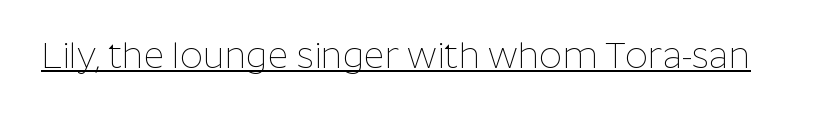
{"serif": "no", "italic": "no", "bold": "no", "weight": "thin", "width": "normal", "stroke_contrast": "low", "x_height": "medium", "monospaced": "no", "underline": "yes", "letter_spacing": "normal", "letter_spacing_em": 0.0, "glyph_px": 36}
